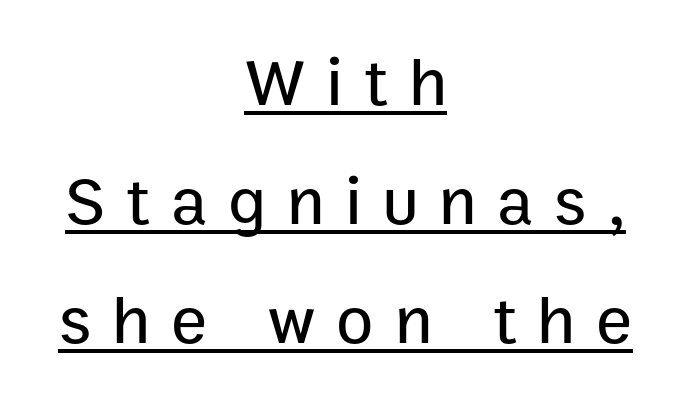
Tracking here is generous; glyphs stand well apart from one another. Glance below the letters and you will spot a drawn line. If you folded the block vertically in half, each line would mirror itself in length. A typesetter would mark this as roman, not italic.
